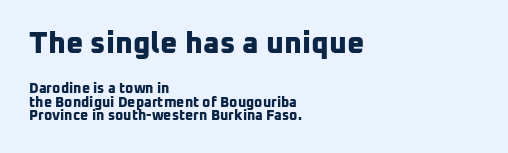
{"serif": "no", "bold": "yes", "weight": "bold", "width": "normal", "stroke_contrast": "low", "x_height": "medium", "monospaced": "no", "underline": "no", "align": "left", "line_spacing": "tight", "line_spacing_ratio": 0.95, "letter_spacing": "normal", "letter_spacing_em": 0.0, "larger_block": "first", "size_ratio": 2.14, "glyph_px": 30}
